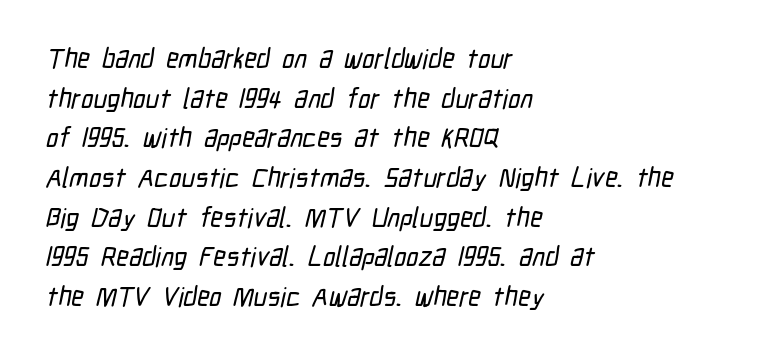
Q: Is the text underlined? A: No.
Q: How is the paragraph aligned? A: Left-aligned.
Q: Is the spacing between letters normal or unusually wide? A: Normal.
Q: Is the spacing between lines tight, normal or loose? A: Normal.
